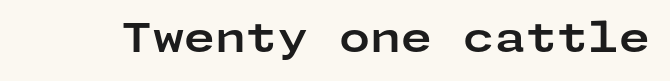
Q: Is the text bold? A: Yes.
Q: Is the text italic (slanted)? A: No, it is upright.
Q: Is the typeface a serif or a sans-serif typeface? A: Sans-serif.
Q: Is the text underlined? A: No.
Q: Is the spacing between letters normal or unusually wide? A: Normal.
Q: Width (condensed, normal, or wide)? A: Wide.
Q: Stroke contrast? A: Low.
Q: x-height? A: Medium.
